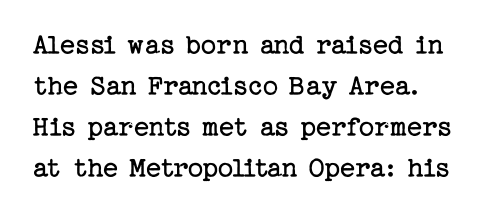
{"serif": "yes", "italic": "no", "bold": "no", "weight": "regular", "width": "normal", "stroke_contrast": "low", "x_height": "medium", "underline": "no", "line_spacing": "normal", "line_spacing_ratio": 1.37, "letter_spacing": "normal", "letter_spacing_em": 0.0, "glyph_px": 30}
